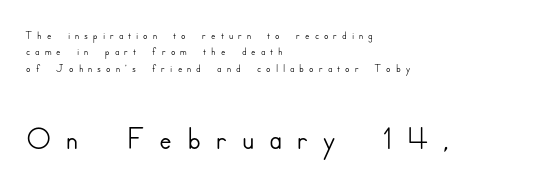
Characters follow at a spacing far wider than the type designer built in. A clean baseline with only descenders dipping below it. To sum up the face: it is a sans, with no serifs. Note the varied advance widths — an 'i' is clearly narrower than an 'm'. Regarding leading, the lines here are crowded together.
